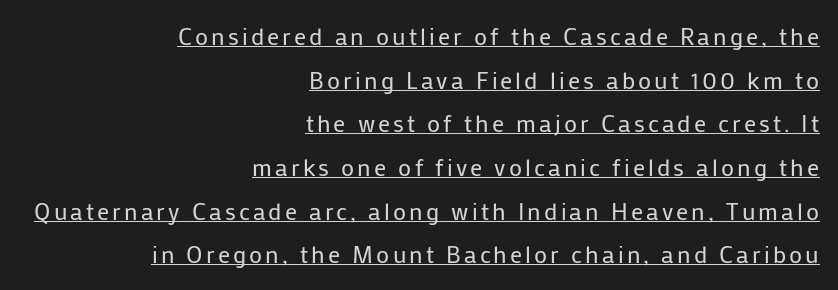
Q: Is the text bold? A: No.
Q: Is the text italic (slanted)? A: No, it is upright.
Q: Is the text underlined? A: Yes.
Q: How is the paragraph aligned? A: Right-aligned.
